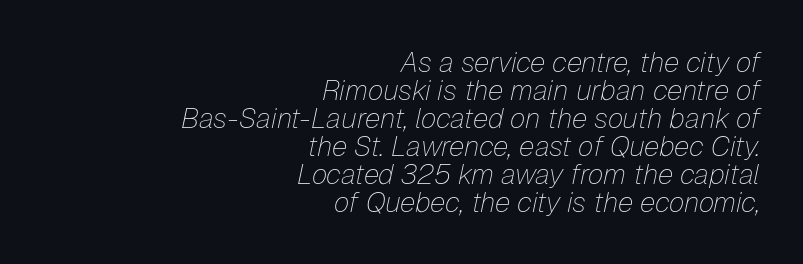
Q: Is the text bold? A: No.
Q: Is the text italic (slanted)? A: Yes, it leans right by about 12 degrees.
Q: Is the text underlined? A: No.
Q: How is the paragraph aligned? A: Right-aligned.
Q: Is the spacing between letters normal or unusually wide? A: Normal.
Q: Is the spacing between lines tight, normal or loose? A: Tight.
Q: Width (condensed, normal, or wide)? A: Normal.
Q: Stroke contrast? A: Low.
Q: x-height? A: Medium.
Q: Monospaced? A: No.
